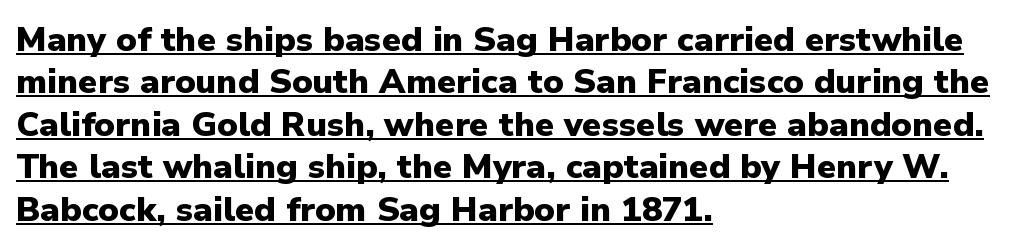
Students, observe the line beneath the letters — that is underlining. Notice how thick the strokes are: this is what a full bold looks like. A normal amount of white space separates one row of letters from the next. The font's upright variant was chosen for this text. Spacing verdict: proportional, widths tailored to each character.
